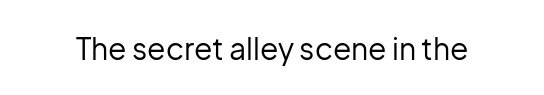
{"serif": "no", "italic": "no", "bold": "no", "weight": "regular", "width": "normal", "stroke_contrast": "low", "x_height": "medium", "monospaced": "no", "underline": "no", "letter_spacing": "normal", "letter_spacing_em": 0.0, "glyph_px": 30}
